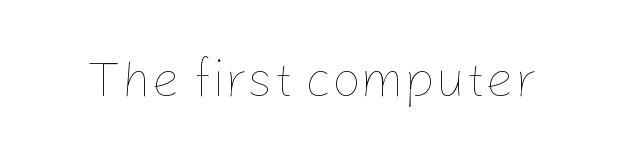
A typesetter would call this proportional, since set widths differ per character. The letters look calm and open, with moderate or lighter stems. Does the lettering tilt? It doesn't — this is upright. The words here are not underlined. The line texture is even and compact thanks to regular tracking.
